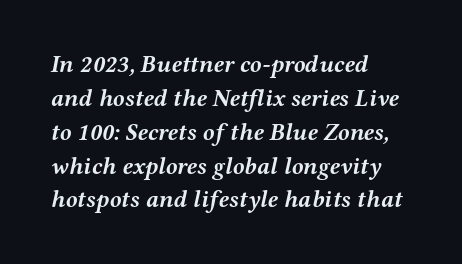
Q: Is the text bold? A: Yes.
Q: Is the text italic (slanted)? A: Yes, it leans right by about 12 degrees.
Q: Is the text underlined? A: No.
Q: How is the paragraph aligned? A: Left-aligned.
Q: Is the spacing between letters normal or unusually wide? A: Normal.
Q: Is the spacing between lines tight, normal or loose? A: Normal.
